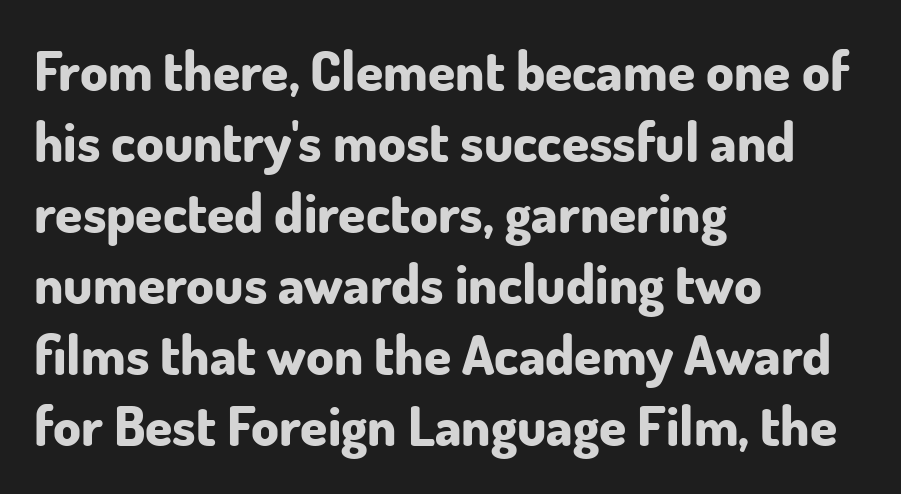
Q: Is the text bold? A: Yes.
Q: Is the text italic (slanted)? A: No, it is upright.
Q: Is the typeface a serif or a sans-serif typeface? A: Sans-serif.
Q: Is the text underlined? A: No.
Q: How is the paragraph aligned? A: Left-aligned.
Q: Is the spacing between letters normal or unusually wide? A: Normal.
Q: Is the spacing between lines tight, normal or loose? A: Normal.
Q: Width (condensed, normal, or wide)? A: Normal.
Q: Stroke contrast? A: Low.
Q: x-height? A: Small.
Q: Monospaced? A: No.
